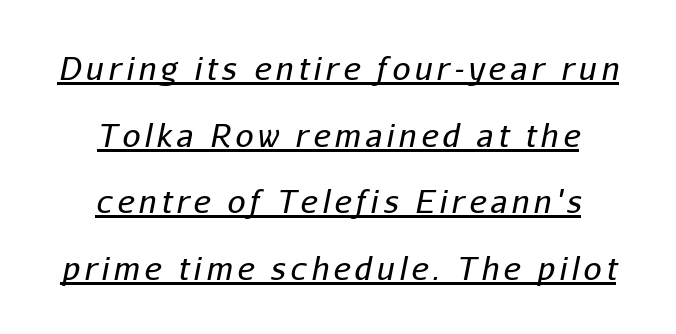
Q: Is the text bold? A: No.
Q: Is the text italic (slanted)? A: Yes, it leans right by about 11 degrees.
Q: Is the text underlined? A: Yes.
Q: How is the paragraph aligned? A: Centered.
Q: Is the spacing between lines tight, normal or loose? A: Loose.
Q: Width (condensed, normal, or wide)? A: Normal.
Q: Stroke contrast? A: Low.
Q: x-height? A: Medium.
Q: Monospaced? A: No.
